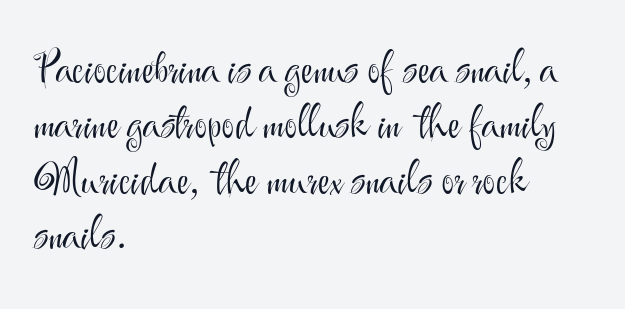
Q: Is the text bold? A: No.
Q: Is the typeface a serif or a sans-serif typeface? A: Sans-serif.
Q: Is the text underlined? A: No.
Q: How is the paragraph aligned? A: Left-aligned.
Q: Is the spacing between letters normal or unusually wide? A: Normal.
Q: Is the spacing between lines tight, normal or loose? A: Normal.
Q: Width (condensed, normal, or wide)? A: Normal.
Q: Stroke contrast? A: Medium.
Q: x-height? A: Small.
Q: Monospaced? A: No.
